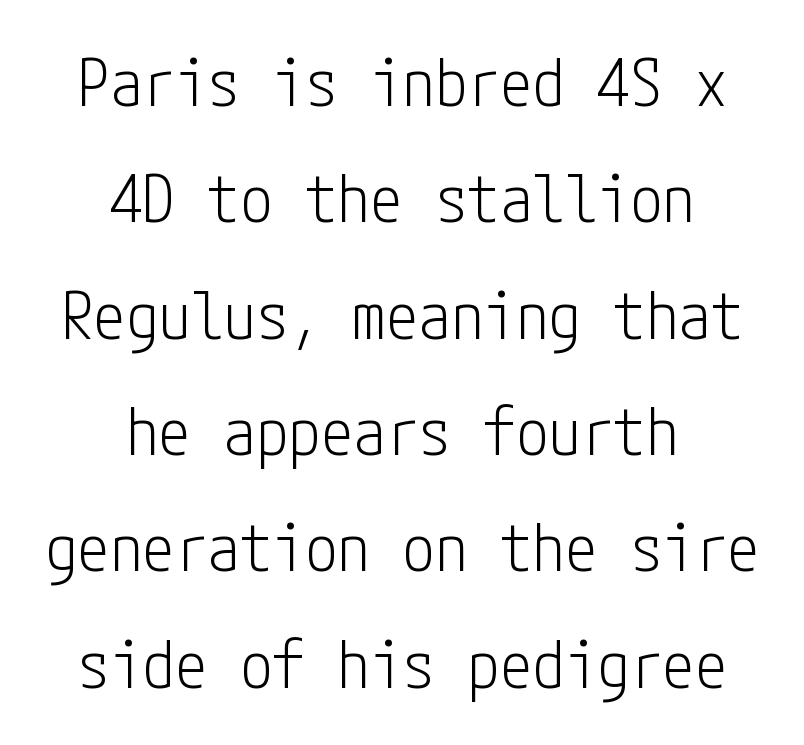
Where is the straight margin? There isn't one; the lines are centered. The words here are not underlined. Every stem runs plumb, perpendicular to the baseline. A quiet, ordinary-to-light weight characterises the typeface. The line texture is even and compact thanks to regular tracking.
